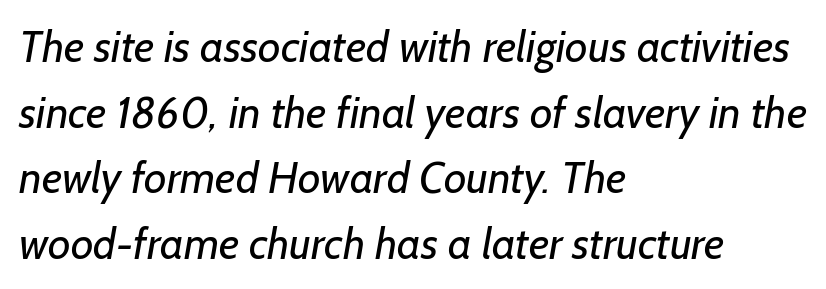
Q: Is the text bold? A: No.
Q: Is the typeface a serif or a sans-serif typeface? A: Sans-serif.
Q: Is the text underlined? A: No.
Q: How is the paragraph aligned? A: Left-aligned.
Q: Is the spacing between letters normal or unusually wide? A: Normal.
Q: Is the spacing between lines tight, normal or loose? A: Normal.
Q: Width (condensed, normal, or wide)? A: Normal.
Q: Stroke contrast? A: Low.
Q: x-height? A: Medium.
Q: Monospaced? A: No.
